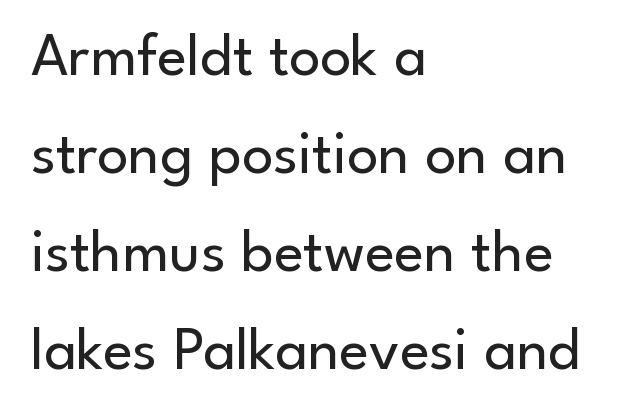
Q: Is the text bold? A: No.
Q: Is the text italic (slanted)? A: No, it is upright.
Q: Is the typeface a serif or a sans-serif typeface? A: Sans-serif.
Q: Is the text underlined? A: No.
Q: How is the paragraph aligned? A: Left-aligned.
Q: Is the spacing between letters normal or unusually wide? A: Normal.
Q: Is the spacing between lines tight, normal or loose? A: Normal.
Q: Width (condensed, normal, or wide)? A: Normal.
Q: Stroke contrast? A: Low.
Q: x-height? A: Small.
Q: Monospaced? A: No.
